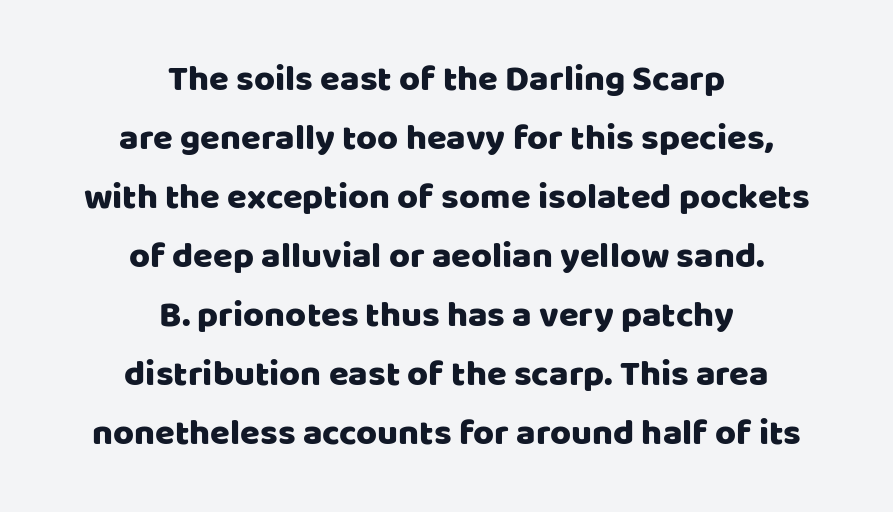
This sample uses an upright cut, with every glyph sitting square on the baseline. Alignment: centered. Plain, unruled lines of type. A sans-serif font was chosen for this passage. Students, note that the glyphs here touch the page at normal intervals. A normal amount of white space separates one row of letters from the next.
